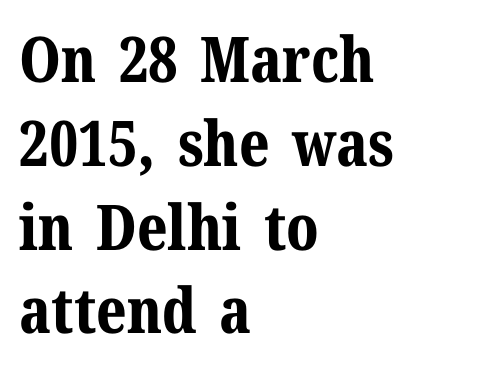
{"serif": "yes", "italic": "no", "bold": "yes", "weight": "bold", "width": "normal", "stroke_contrast": "medium", "x_height": "medium", "monospaced": "no", "underline": "no", "align": "left", "line_spacing": "normal", "line_spacing_ratio": 1.33, "letter_spacing": "normal", "letter_spacing_em": 0.0, "glyph_px": 63}
